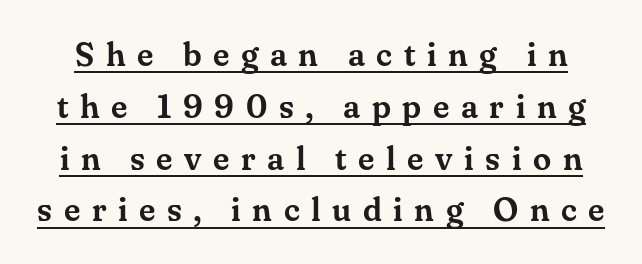
Reading down the column, the eye jumps a familiar distance to each next line. If you drew a line through each stem, it would be perfectly vertical. Yep, those are serifs on the letters. Notice how a bar underscores the lettering throughout. Each letter keeps its own natural width here, so spacing adapts to shape. A typesetter would call this heavily tracked-out type.
